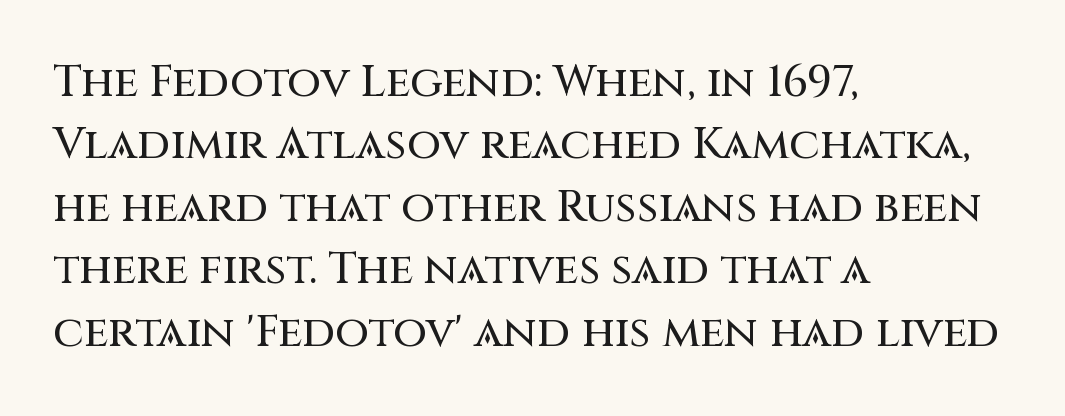
These lines keep a tight, regular rhythm from letter to letter. The typeface chosen for these lines omits serifs. Notice how the stems are strictly vertical — no italics here. The compositor pushed each line to the left boundary.
